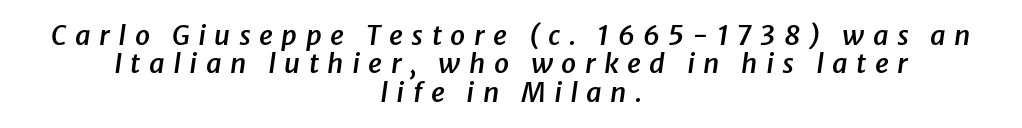
{"italic": "yes", "lean": "right", "slant_degrees": 8, "bold": "semi", "underline": "no", "align": "center", "line_spacing": "tight", "line_spacing_ratio": 1.05, "letter_spacing": "wide", "letter_spacing_em": 0.31, "glyph_px": 27}
